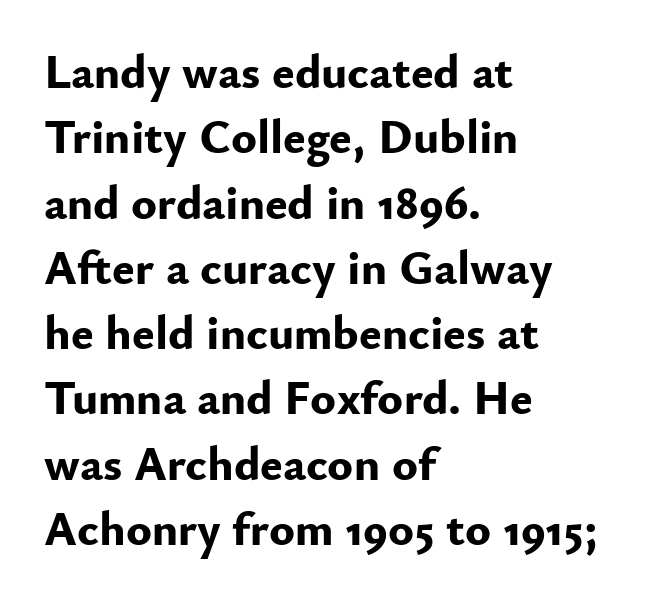
{"serif": "no", "italic": "no", "bold": "yes", "weight": "bold", "width": "normal", "stroke_contrast": "low", "x_height": "small", "monospaced": "no", "underline": "no", "align": "left", "line_spacing": "normal", "line_spacing_ratio": 1.36, "letter_spacing": "normal", "letter_spacing_em": 0.0, "glyph_px": 48}
